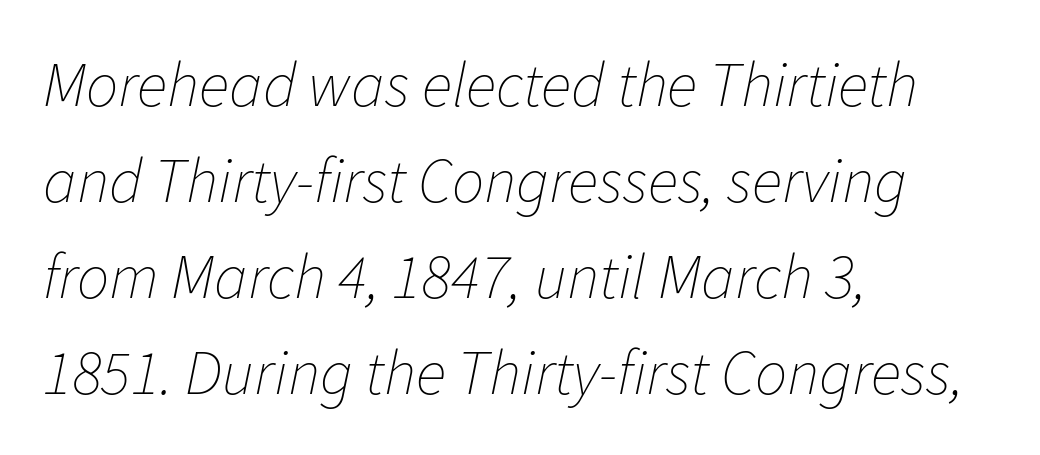
Q: Is the text bold? A: No.
Q: Is the text italic (slanted)? A: Yes, it leans right by about 11 degrees.
Q: Is the text underlined? A: No.
Q: How is the paragraph aligned? A: Left-aligned.
Q: Is the spacing between letters normal or unusually wide? A: Normal.
Q: Is the spacing between lines tight, normal or loose? A: Normal.
Q: Width (condensed, normal, or wide)? A: Normal.
Q: Stroke contrast? A: Low.
Q: x-height? A: Medium.
Q: Monospaced? A: No.
